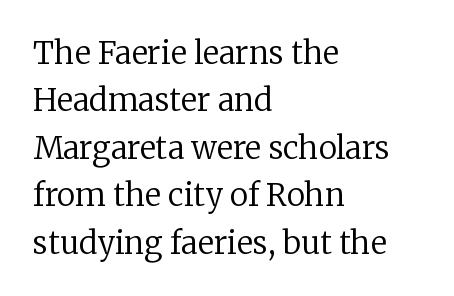
The image shows 31 px regular-weight serif type, upright; set left-aligned, normal line spacing (1.53x), normal letter spacing, not underlined; low stroke contrast and a medium x-height.
